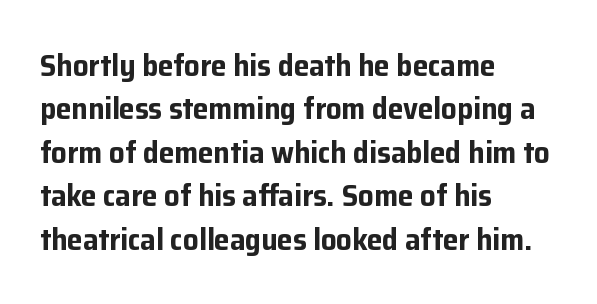
The image shows 31 px bold sans-serif type, upright; set left-aligned, normal line spacing (1.4x), normal letter spacing, not underlined; low stroke contrast and a medium x-height.
